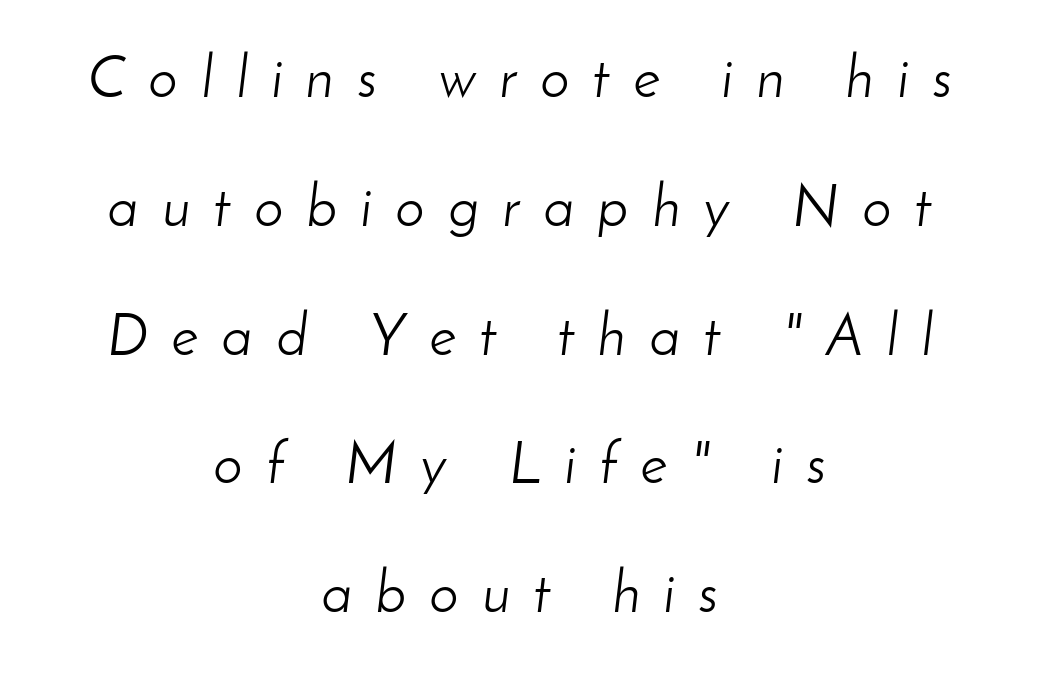
{"italic": "yes", "lean": "right", "slant_degrees": 8, "bold": "no", "weight": "light", "width": "normal", "stroke_contrast": "low", "x_height": "small", "monospaced": "no", "underline": "no", "align": "center", "line_spacing": "loose", "line_spacing_ratio": 2.22, "letter_spacing": "wide", "letter_spacing_em": 0.41, "glyph_px": 58}
